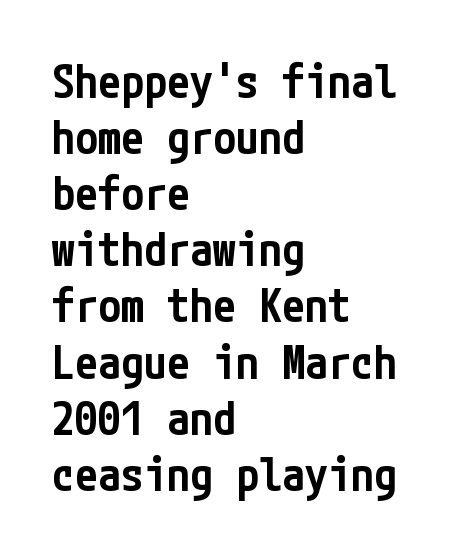
Q: Is the text bold? A: Semi-bold.
Q: Is the text italic (slanted)? A: No, it is upright.
Q: Is the typeface a serif or a sans-serif typeface? A: Sans-serif.
Q: Is the text underlined? A: No.
Q: How is the paragraph aligned? A: Left-aligned.
Q: Is the spacing between letters normal or unusually wide? A: Normal.
Q: Width (condensed, normal, or wide)? A: Condensed.
Q: Stroke contrast? A: Low.
Q: x-height? A: Medium.
